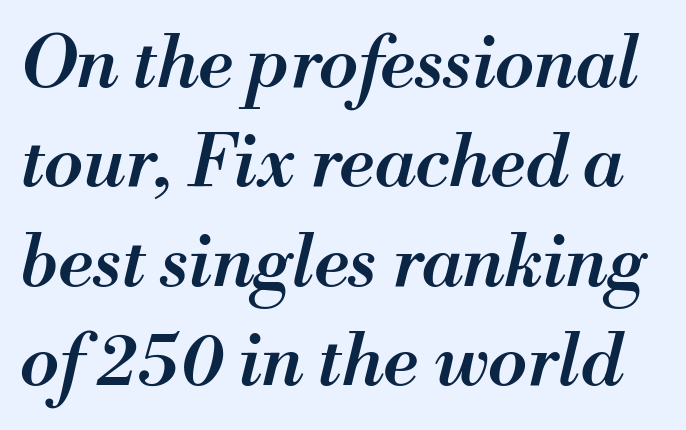
The image shows 72 px semibold type, italic (leaning right); set normal line spacing (1.38x), normal letter spacing, not underlined; medium stroke contrast and a small x-height.
